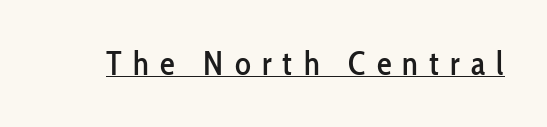
{"serif": "no", "italic": "no", "width": "condensed", "stroke_contrast": "low", "x_height": "medium", "monospaced": "no", "underline": "yes", "letter_spacing": "wide", "letter_spacing_em": 0.34, "glyph_px": 33}
